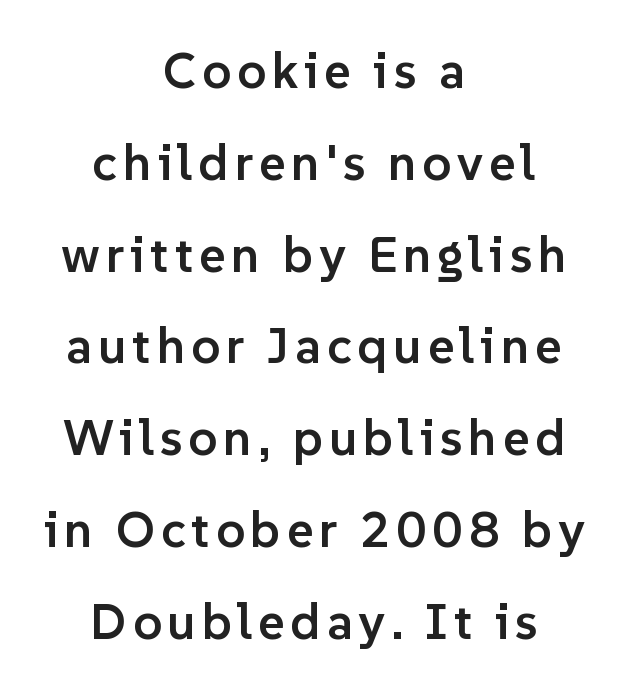
This rendering features lettering with no underline. Caption: semibold face, moderately heavy strokes. The glyphs in this specimen are sans serif. You can tell it's not italic because the verticals are truly vertical.
